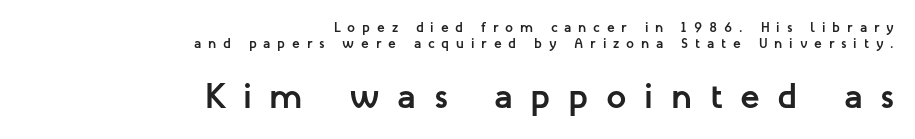
Stroke thickness is high; the sample reads as a true bold. Short note: letters widely spaced. Serif or sans? Sans — the stroke terminals are bare. The typesetter chose a ragged-left arrangement here. When letters stand straight like this, we call the style roman or upright.
